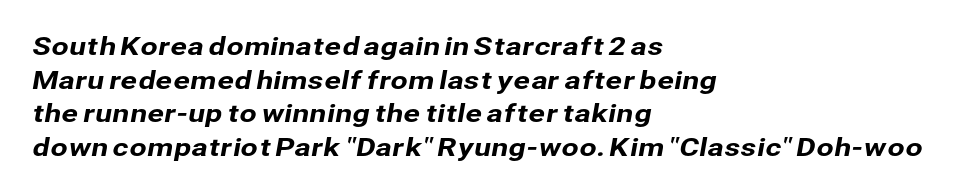
{"underline": "no", "align": "left", "line_spacing": "normal", "line_spacing_ratio": 1.35, "letter_spacing": "normal", "letter_spacing_em": 0.0, "glyph_px": 25}
